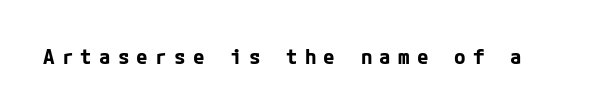
Q: Is the text bold? A: Yes.
Q: Is the text italic (slanted)? A: No, it is upright.
Q: Is the text underlined? A: No.
Q: Is the spacing between letters normal or unusually wide? A: Unusually wide.
